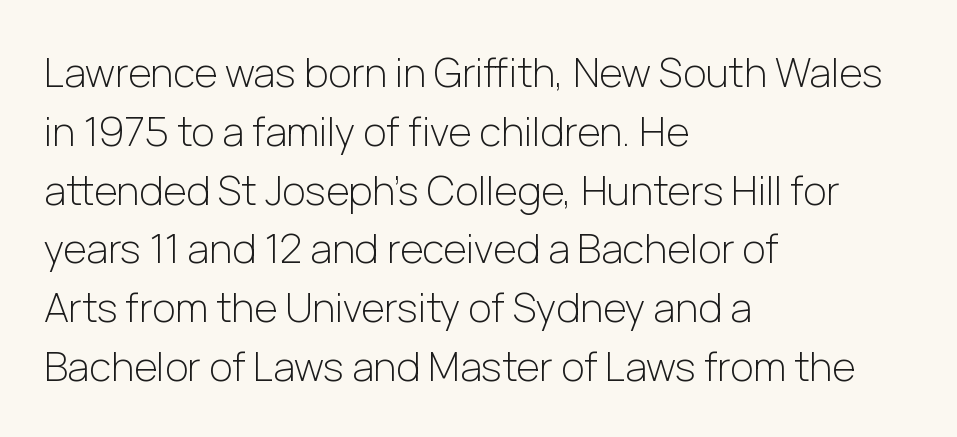
The image shows 40 px light sans-serif type, upright; set left-aligned, normal line spacing (1.47x), normal letter spacing, not underlined; low stroke contrast and a medium x-height.
